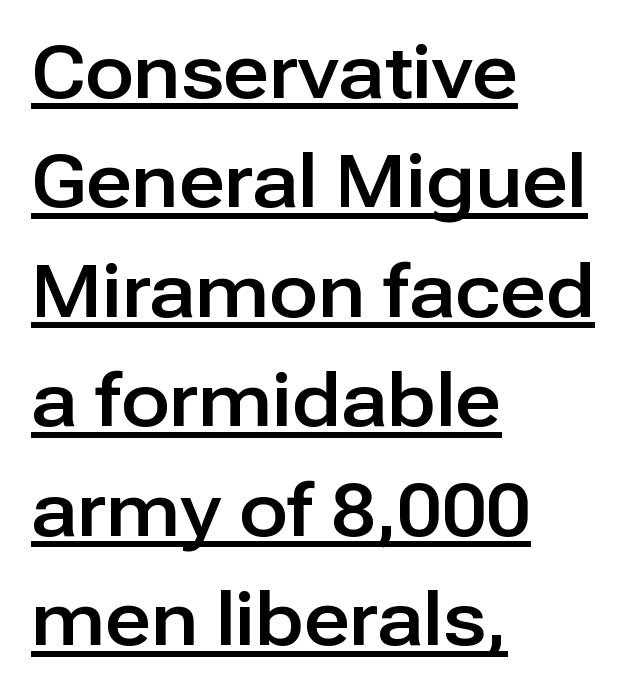
{"serif": "no", "italic": "no", "width": "normal", "stroke_contrast": "low", "x_height": "medium", "monospaced": "no", "underline": "yes", "align": "left", "line_spacing": "normal", "line_spacing_ratio": 1.52, "letter_spacing": "normal", "letter_spacing_em": 0.0, "glyph_px": 72}
